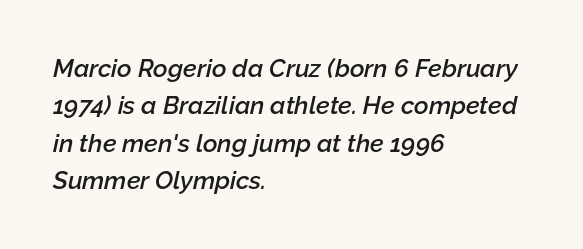
Q: Is the text bold? A: Semi-bold.
Q: Is the text italic (slanted)? A: Yes, it leans right by about 12 degrees.
Q: Is the text underlined? A: No.
Q: How is the paragraph aligned? A: Left-aligned.
Q: Is the spacing between letters normal or unusually wide? A: Normal.
Q: Is the spacing between lines tight, normal or loose? A: Normal.
